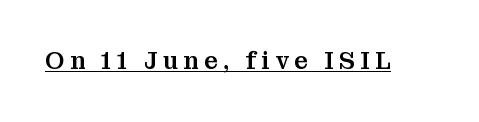
The image shows 24 px text type, upright; set unusually wide letter spacing (+0.23 em), underlined.
